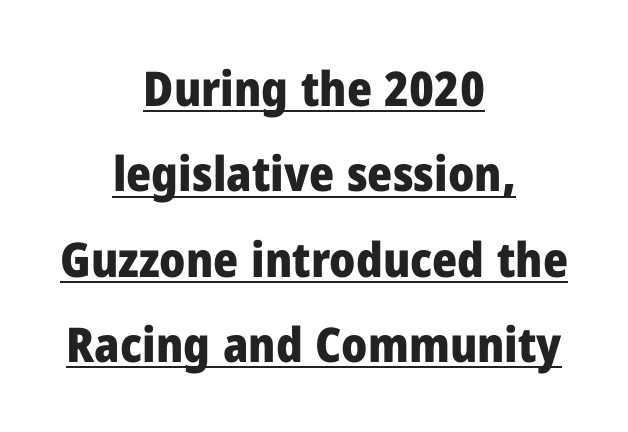
The image shows 48 px heavy sans-serif type, upright; set centered, line spacing 1.78x, normal letter spacing, underlined; low stroke contrast and a medium x-height.
